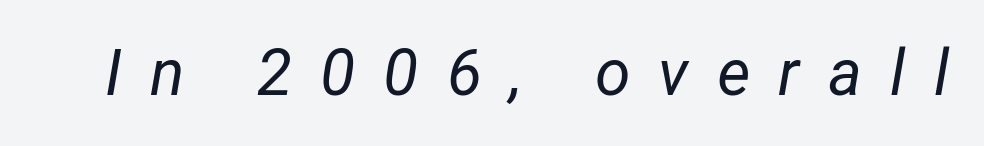
{"italic": "yes", "lean": "right", "slant_degrees": 12, "bold": "no", "weight": "regular", "width": "normal", "stroke_contrast": "low", "x_height": "medium", "monospaced": "no", "underline": "no", "letter_spacing": "wide", "letter_spacing_em": 0.44, "glyph_px": 64}
